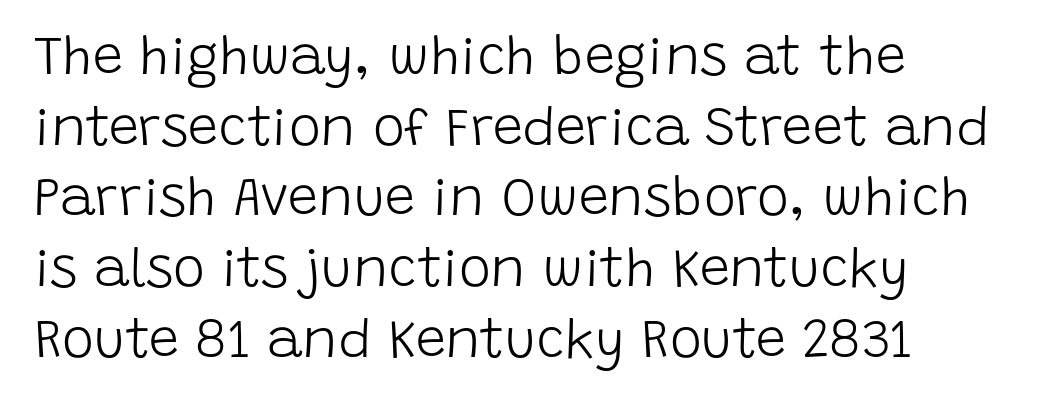
{"serif": "no", "italic": "no", "bold": "no", "weight": "light", "width": "normal", "stroke_contrast": "low", "x_height": "large", "monospaced": "no", "underline": "no", "align": "left", "line_spacing": "normal", "line_spacing_ratio": 1.31, "letter_spacing": "normal", "letter_spacing_em": 0.0, "glyph_px": 54}
